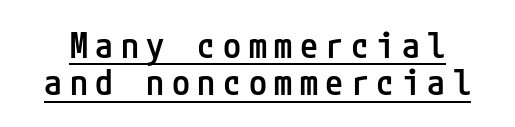
The image shows 36 px semibold, condensed sans-serif type, upright; set tight line spacing (1.04x), unusually wide letter spacing (+0.21 em), underlined; low stroke contrast and a medium x-height.
